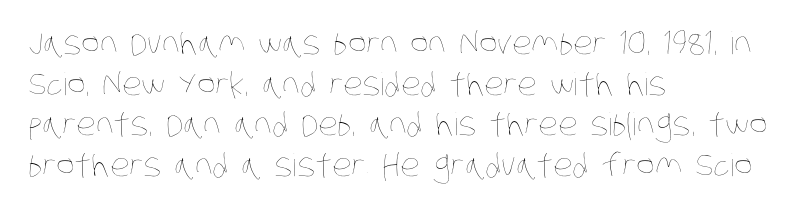
The image shows 31 px thin, condensed type; set left-aligned, normal line spacing (1.31x), normal letter spacing, not underlined; low stroke contrast and a large x-height.
